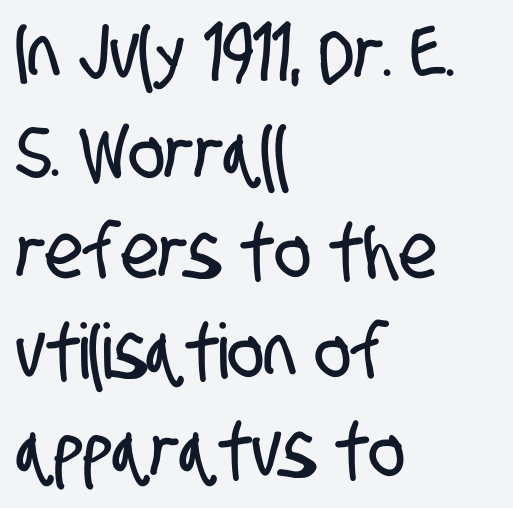
Q: Is the typeface a serif or a sans-serif typeface? A: Sans-serif.
Q: Is the text underlined? A: No.
Q: How is the paragraph aligned? A: Left-aligned.
Q: Is the spacing between letters normal or unusually wide? A: Normal.
Q: Is the spacing between lines tight, normal or loose? A: Normal.
Q: Width (condensed, normal, or wide)? A: Condensed.
Q: Stroke contrast? A: Low.
Q: x-height? A: Large.
Q: Monospaced? A: No.
